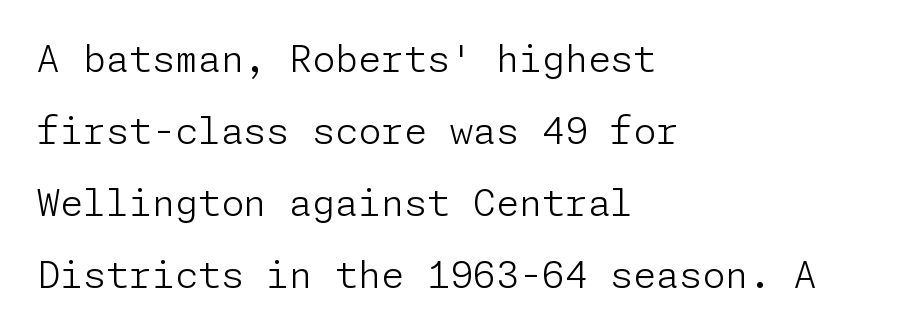
Q: Is the text bold? A: No.
Q: Is the text italic (slanted)? A: No, it is upright.
Q: Is the typeface a serif or a sans-serif typeface? A: Sans-serif.
Q: Is the text underlined? A: No.
Q: How is the paragraph aligned? A: Left-aligned.
Q: Is the spacing between letters normal or unusually wide? A: Normal.
Q: Is the spacing between lines tight, normal or loose? A: Loose.
Q: Width (condensed, normal, or wide)? A: Normal.
Q: Stroke contrast? A: Low.
Q: x-height? A: Medium.
